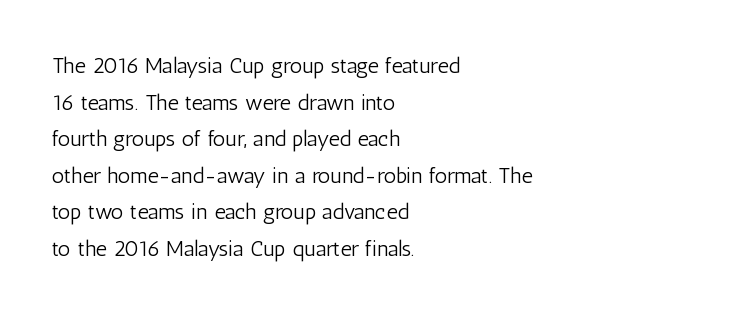
Q: Is the text bold? A: No.
Q: Is the text italic (slanted)? A: No, it is upright.
Q: Is the text underlined? A: No.
Q: How is the paragraph aligned? A: Left-aligned.
Q: Is the spacing between letters normal or unusually wide? A: Normal.
Q: Is the spacing between lines tight, normal or loose? A: Normal.
